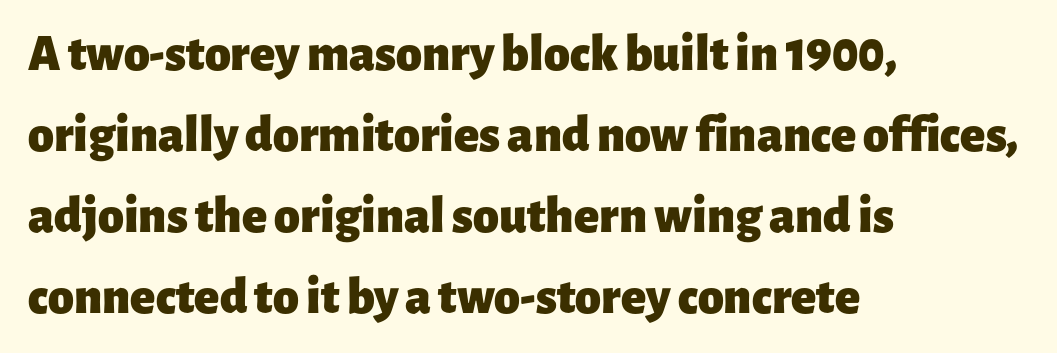
The image shows 52 px heavy sans-serif type, upright; set left-aligned, normal line spacing (1.56x), normal letter spacing, not underlined; low stroke contrast and a medium x-height.
